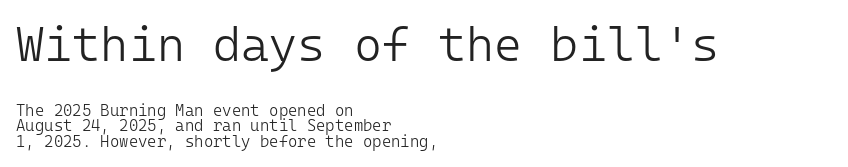
The image shows 48 px light sans-serif type, upright, monospaced; set left-aligned, tight line spacing (0.97x), normal letter spacing, not underlined; the first (top) block is 3.0x larger; low stroke contrast and a medium x-height.
